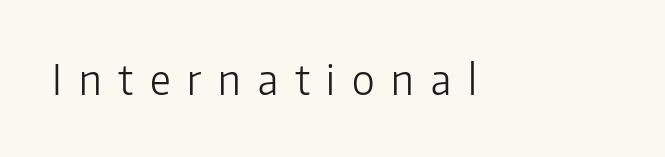
Q: Is the text bold? A: No.
Q: Is the text italic (slanted)? A: No, it is upright.
Q: Is the typeface a serif or a sans-serif typeface? A: Sans-serif.
Q: Is the text underlined? A: No.
Q: Is the spacing between letters normal or unusually wide? A: Unusually wide.
Q: Width (condensed, normal, or wide)? A: Normal.
Q: Stroke contrast? A: Low.
Q: x-height? A: Medium.
Q: Monospaced? A: No.
